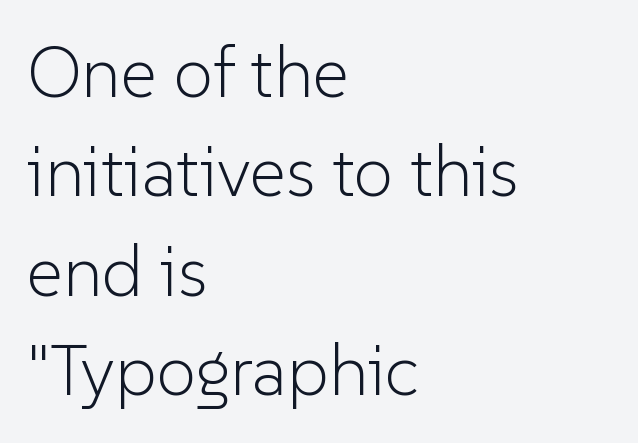
The image shows 71 px light sans-serif type, upright; set left-aligned, normal line spacing (1.4x), normal letter spacing, not underlined; low stroke contrast and a medium x-height.
